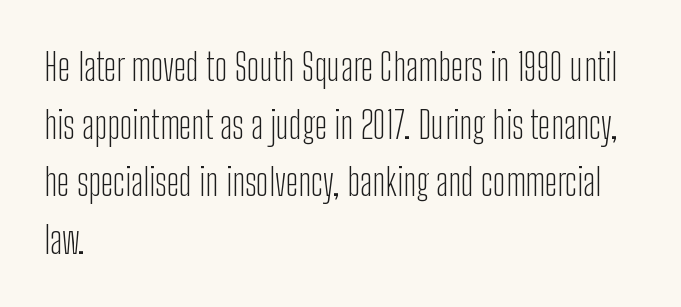
{"serif": "no", "italic": "no", "bold": "no", "weight": "light", "width": "condensed", "stroke_contrast": "low", "x_height": "medium", "monospaced": "no", "underline": "no", "align": "left", "line_spacing": "normal", "line_spacing_ratio": 1.56, "letter_spacing": "normal", "letter_spacing_em": 0.0, "glyph_px": 37}
